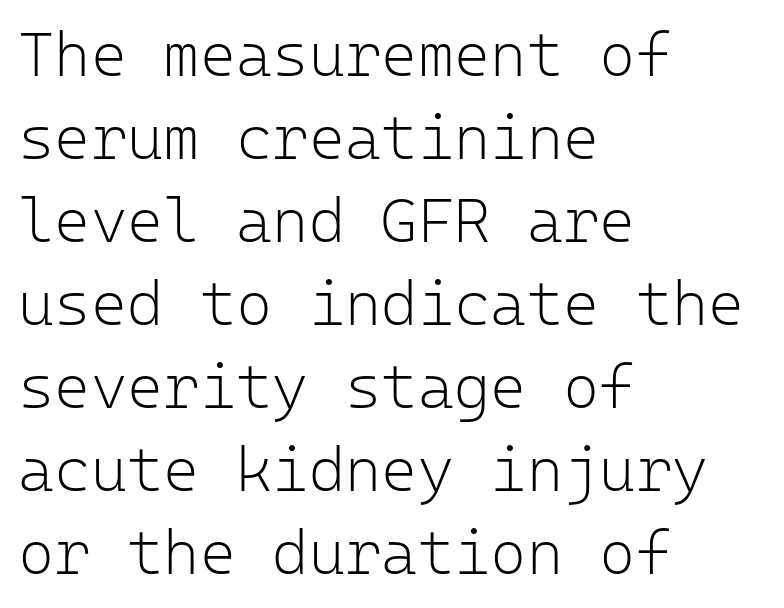
Caption: standard tracking, unaltered. Examine the stroke ends and you'll find no serifs. A student would call this left alignment; a typographer would say flush left, rag right. Has an underline been added? It has not. The type sits square on the baseline with zero lean.
